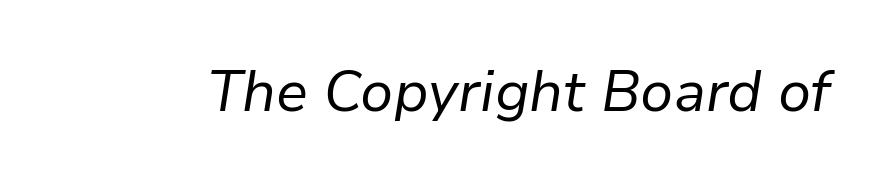
The image shows 57 px regular-weight type, italic (leaning right); set normal letter spacing, not underlined; low stroke contrast and a medium x-height.
